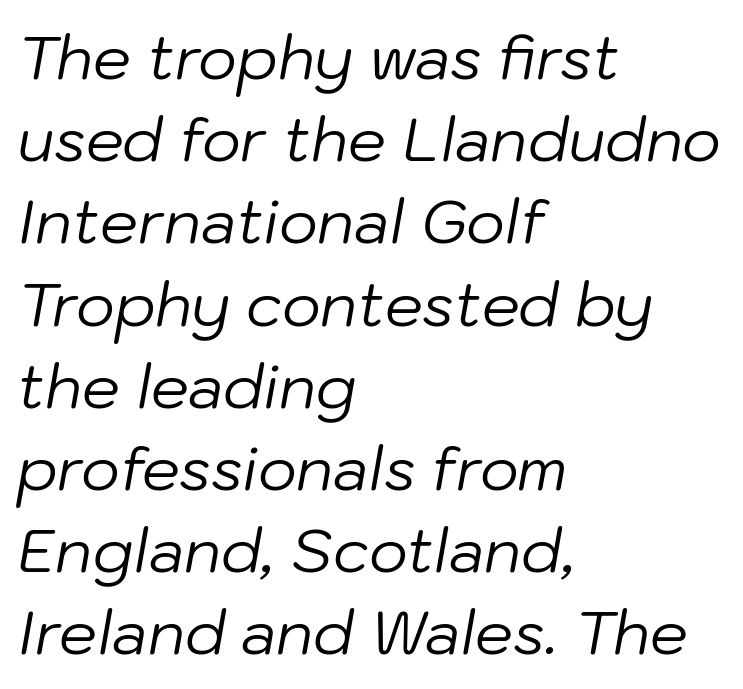
The image shows 60 px regular-weight type, italic (leaning right); set left-aligned, normal line spacing (1.37x), normal letter spacing, not underlined; low stroke contrast and a medium x-height.
